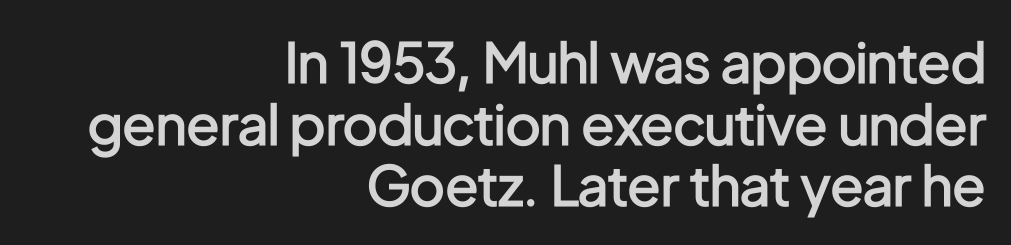
{"serif": "no", "italic": "no", "bold": "semi", "weight": "semibold", "width": "condensed", "stroke_contrast": "low", "x_height": "medium", "monospaced": "no", "underline": "no", "align": "right", "line_spacing": "tight", "line_spacing_ratio": 1.12, "letter_spacing": "normal", "letter_spacing_em": 0.0, "glyph_px": 55}
